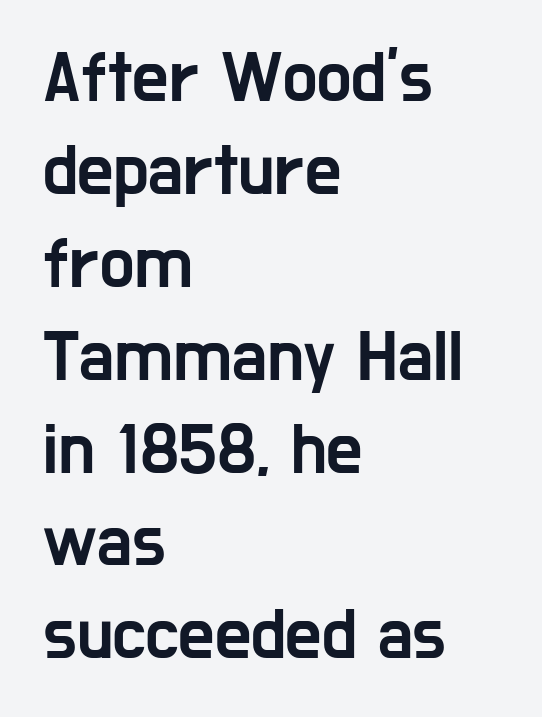
{"serif": "no", "italic": "no", "width": "condensed", "stroke_contrast": "low", "x_height": "medium", "monospaced": "no", "underline": "no", "align": "left", "line_spacing": "normal", "line_spacing_ratio": 1.29, "letter_spacing": "normal", "letter_spacing_em": 0.0, "glyph_px": 72}
